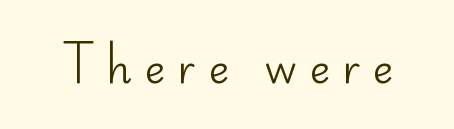
Q: Is the text bold? A: No.
Q: Is the text italic (slanted)? A: No, it is upright.
Q: Is the typeface a serif or a sans-serif typeface? A: Sans-serif.
Q: Is the text underlined? A: No.
Q: Is the spacing between letters normal or unusually wide? A: Unusually wide.
Q: Width (condensed, normal, or wide)? A: Normal.
Q: Stroke contrast? A: Low.
Q: x-height? A: Small.
Q: Monospaced? A: No.
